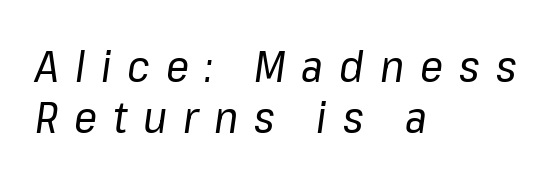
{"italic": "yes", "lean": "right", "slant_degrees": 8, "bold": "no", "weight": "regular", "width": "normal", "stroke_contrast": "low", "x_height": "medium", "monospaced": "no", "underline": "no", "align": "left", "line_spacing_ratio": 1.18, "letter_spacing": "wide", "letter_spacing_em": 0.37, "glyph_px": 43}
